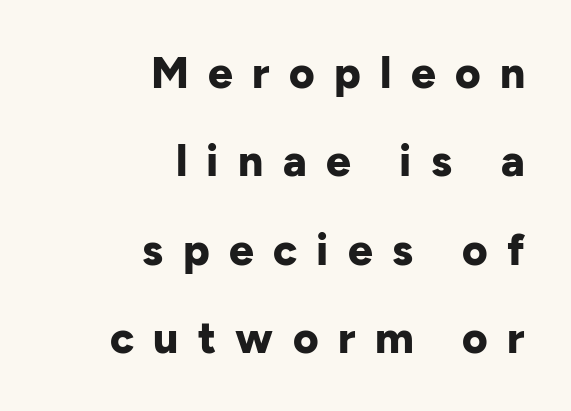
Notice how the passage keeps a crisp vertical edge on the right only. Looks like regular typesetting: each glyph gets only the width it needs. How heavy is the stroke? Heavy — this is a bold. Letter spacing: wide. The characters display no serif detailing; their extremities are plain. The zone under the glyphs is completely vacant.
